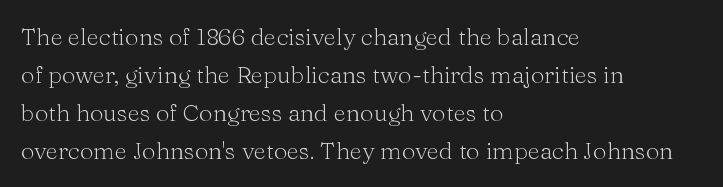
Q: Is the text bold? A: No.
Q: Is the text italic (slanted)? A: No, it is upright.
Q: Is the text underlined? A: No.
Q: How is the paragraph aligned? A: Left-aligned.
Q: Is the spacing between letters normal or unusually wide? A: Normal.
Q: Is the spacing between lines tight, normal or loose? A: Normal.
